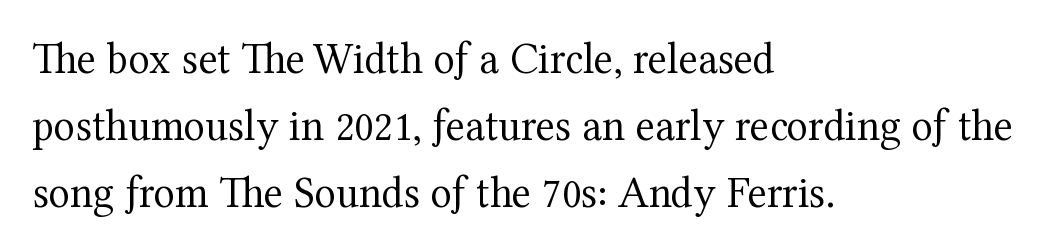
Short note: letters normally spaced. The rendering uses natural spacing where letterforms have individual widths. Where is the straight margin? On the left. Stems and bowls with no extra thickness — not bold. Honestly, there is no underline to notice here at all.
